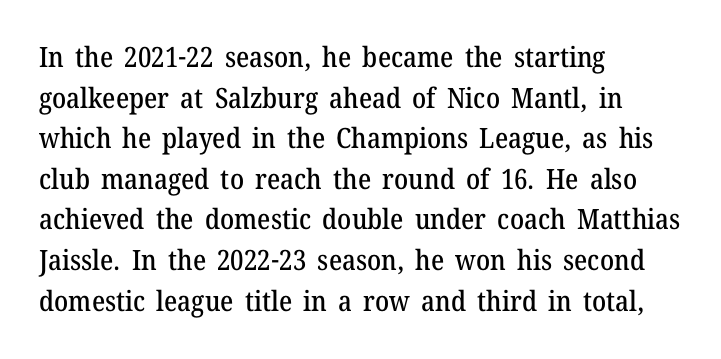
The specimen reads as upright at a glance. The gap between lines stays unmarked. The rendering uses natural spacing where letterforms have individual widths. Inter-character spacing is left at the font's built-in metrics. Examine the stroke ends and you'll spot serifs. Does the leading feel generous? No, just average.
